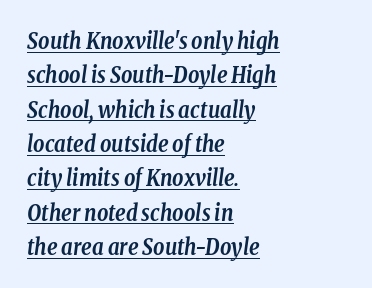
{"italic": "yes", "lean": "right", "slant_degrees": 8, "bold": "yes", "underline": "yes", "align": "left", "line_spacing": "normal", "line_spacing_ratio": 1.56, "letter_spacing": "normal", "letter_spacing_em": 0.0, "glyph_px": 22}
